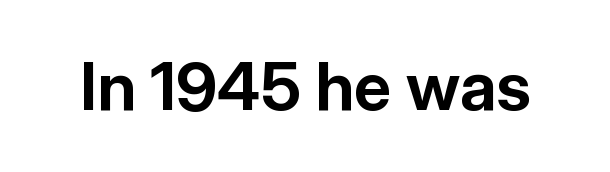
Only glyphs here, with clear space below each row. You'd pick this weight for a headline — it's a proper bold. These lines are rendered in a variable-pitch font. Nothing unusual about the tracking: characters are spaced as the font intends.
